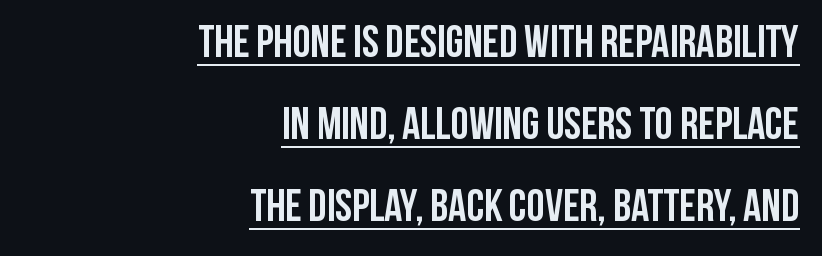
The image shows 45 px semibold, condensed sans-serif type, upright; set right-aligned, line spacing 1.82x, normal letter spacing, underlined; low stroke contrast and a large x-height.
